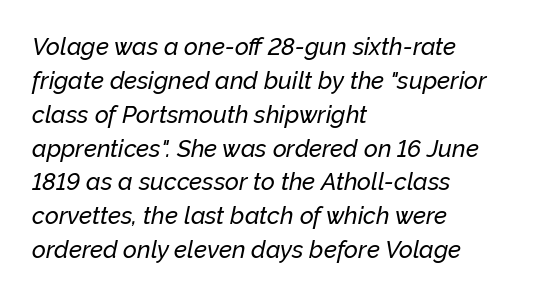
This sample keeps an unexceptional amount of space between lines. This rendering leaves character spacing at its baseline value. A classic flush-left, rag-right setting is used for this passage. The space directly below the letters is spotless. If you drew a line through each stem, it would be angled.
